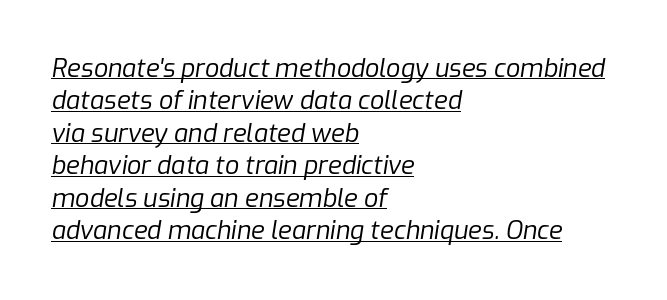
Summary of vertical rhythm: regular, with standard interline spacing. Short note: letters normally spaced. The cut favours lightness, reaching ordinary text weight at its darkest. Line starts are locked; line ends wander.
